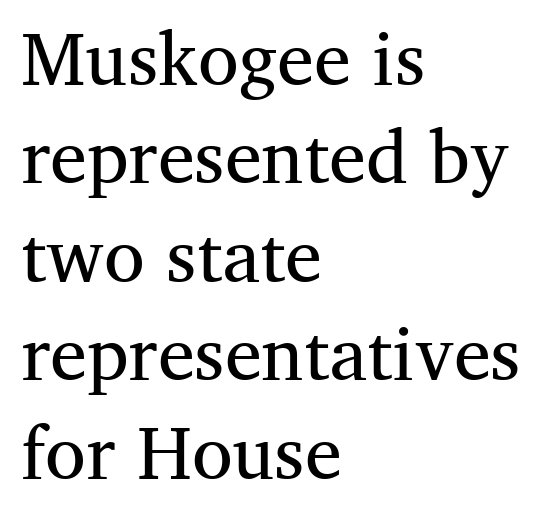
The image shows 74 px regular-weight serif type, upright; set left-aligned, normal line spacing (1.33x), normal letter spacing, not underlined; medium stroke contrast and a medium x-height.
